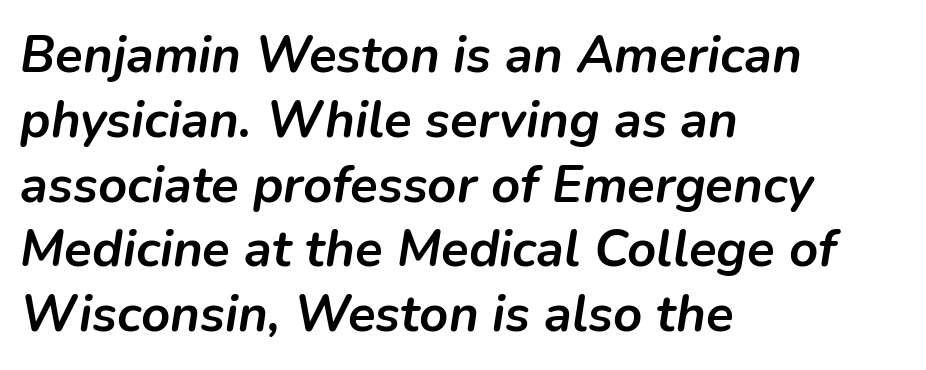
The image shows 51 px semibold type, italic (leaning right); set left-aligned, normal line spacing (1.27x), normal letter spacing, not underlined; low stroke contrast and a medium x-height.
